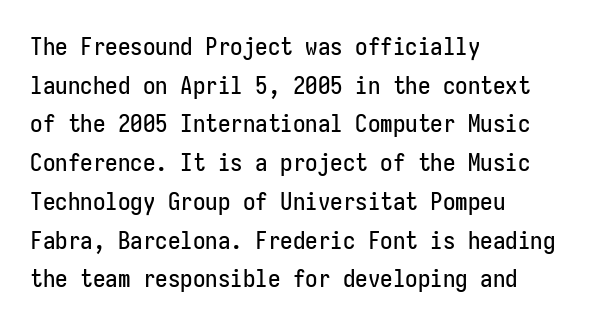
{"italic": "no", "underline": "no", "align": "left", "line_spacing": "normal", "line_spacing_ratio": 1.55, "letter_spacing": "normal", "letter_spacing_em": 0.0, "glyph_px": 25}
